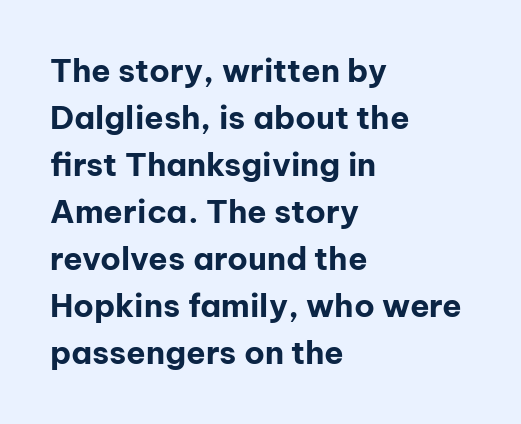
{"serif": "no", "italic": "no", "bold": "yes", "weight": "bold", "width": "normal", "stroke_contrast": "low", "x_height": "medium", "monospaced": "no", "underline": "no", "align": "left", "line_spacing": "normal", "line_spacing_ratio": 1.47, "letter_spacing": "normal", "letter_spacing_em": 0.0, "glyph_px": 32}
